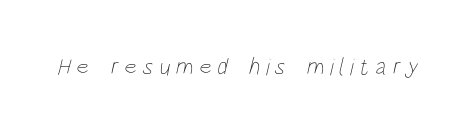
{"bold": "no", "underline": "no", "letter_spacing": "wide", "letter_spacing_em": 0.23, "glyph_px": 24}
